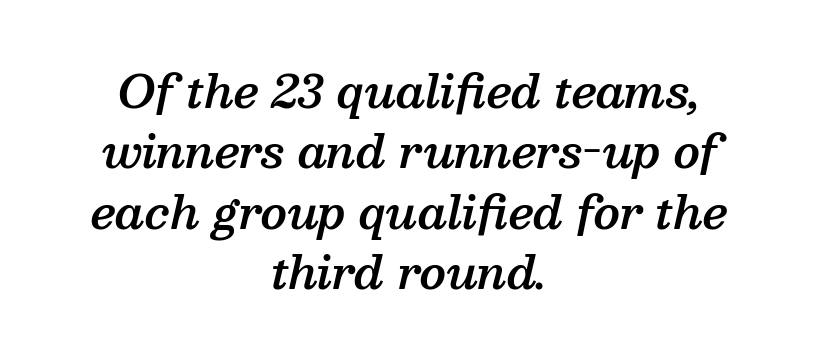
The image shows 44 px semibold serif type, italic (leaning right); set centered, normal line spacing (1.37x), normal letter spacing, not underlined; medium stroke contrast and a medium x-height.
